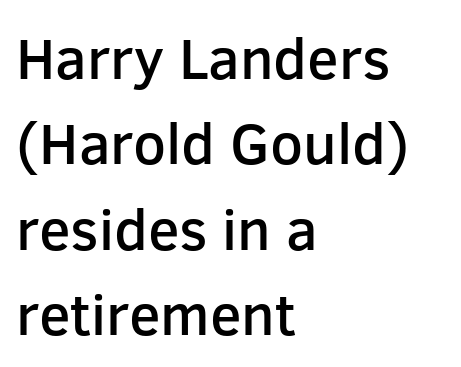
{"serif": "no", "italic": "no", "bold": "semi", "weight": "semibold", "width": "normal", "stroke_contrast": "low", "x_height": "medium", "monospaced": "no", "underline": "no", "align": "left", "line_spacing": "normal", "line_spacing_ratio": 1.47, "letter_spacing": "normal", "letter_spacing_em": 0.0, "glyph_px": 58}
